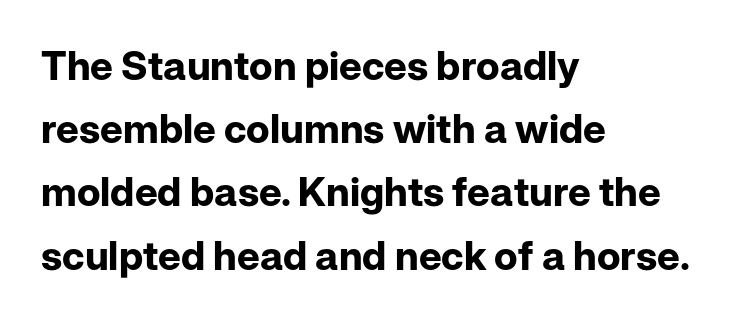
The image shows 40 px bold sans-serif type, upright; set left-aligned, normal line spacing (1.58x), normal letter spacing, not underlined; low stroke contrast and a medium x-height.
